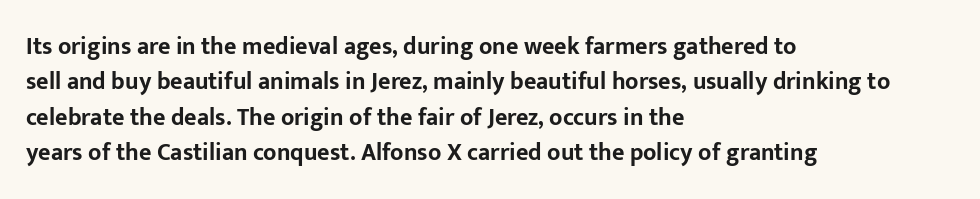
{"italic": "no", "bold": "yes", "underline": "no", "align": "left", "line_spacing": "normal", "line_spacing_ratio": 1.47, "letter_spacing": "normal", "letter_spacing_em": 0.0, "glyph_px": 24}
